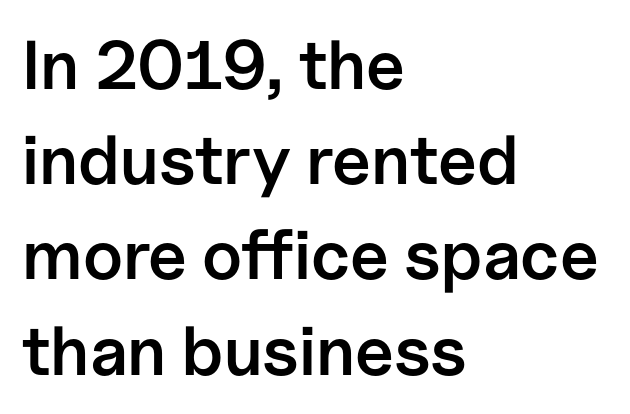
Q: Is the text bold? A: Semi-bold.
Q: Is the text italic (slanted)? A: No, it is upright.
Q: Is the typeface a serif or a sans-serif typeface? A: Sans-serif.
Q: Is the text underlined? A: No.
Q: How is the paragraph aligned? A: Left-aligned.
Q: Is the spacing between letters normal or unusually wide? A: Normal.
Q: Is the spacing between lines tight, normal or loose? A: Normal.
Q: Width (condensed, normal, or wide)? A: Normal.
Q: Stroke contrast? A: Low.
Q: x-height? A: Medium.
Q: Monospaced? A: No.
